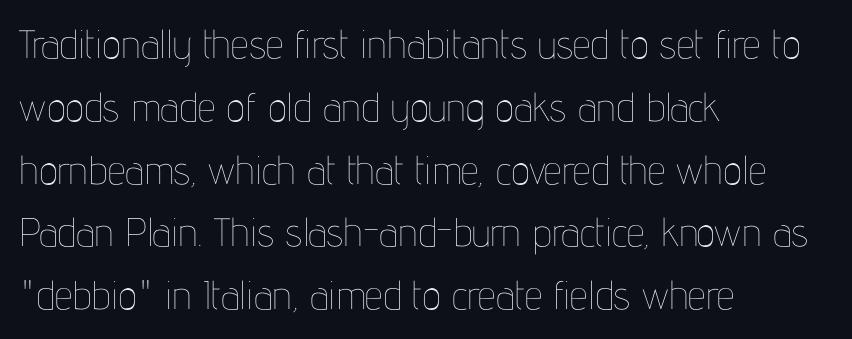
{"italic": "no", "bold": "no", "weight": "thin", "width": "condensed", "stroke_contrast": "low", "x_height": "medium", "monospaced": "no", "underline": "no", "align": "left", "line_spacing": "normal", "line_spacing_ratio": 1.57, "letter_spacing": "normal", "letter_spacing_em": 0.0, "glyph_px": 40}
